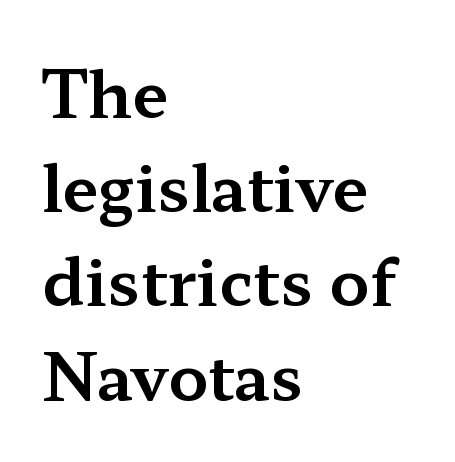
Q: Is the text italic (slanted)? A: No, it is upright.
Q: Is the typeface a serif or a sans-serif typeface? A: Serif.
Q: Is the text underlined? A: No.
Q: How is the paragraph aligned? A: Left-aligned.
Q: Is the spacing between letters normal or unusually wide? A: Normal.
Q: Is the spacing between lines tight, normal or loose? A: Normal.
Q: Width (condensed, normal, or wide)? A: Wide.
Q: Stroke contrast? A: Medium.
Q: x-height? A: Medium.
Q: Monospaced? A: No.
